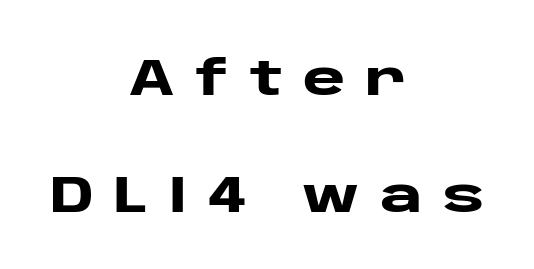
The image shows 51 px heavy, wide sans-serif type, upright; set centered, loose line spacing (2.29x), unusually wide letter spacing (+0.4 em), not underlined; low stroke contrast and a large x-height.
